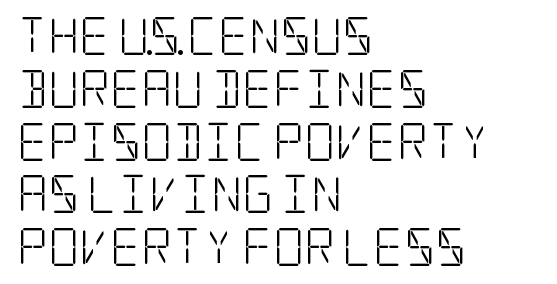
Q: Is the text bold? A: No.
Q: Is the text italic (slanted)? A: No, it is upright.
Q: Is the typeface a serif or a sans-serif typeface? A: Serif.
Q: Is the text underlined? A: No.
Q: How is the paragraph aligned? A: Left-aligned.
Q: Is the spacing between letters normal or unusually wide? A: Normal.
Q: Is the spacing between lines tight, normal or loose? A: Normal.
Q: Width (condensed, normal, or wide)? A: Condensed.
Q: Stroke contrast? A: Low.
Q: x-height? A: Large.
